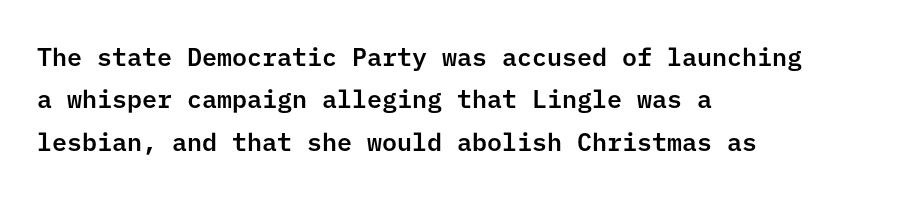
Q: Is the text italic (slanted)? A: No, it is upright.
Q: Is the text underlined? A: No.
Q: How is the paragraph aligned? A: Left-aligned.
Q: Is the spacing between letters normal or unusually wide? A: Normal.
Q: Is the spacing between lines tight, normal or loose? A: Normal.
